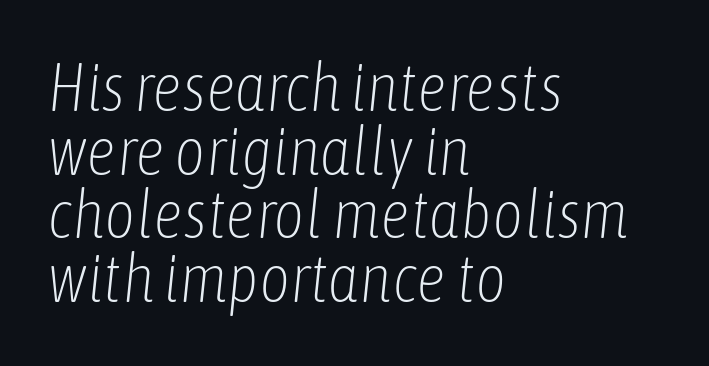
Slant detected: the letters are inclined. Underline: absent. Line starts are locked; line ends wander. The face looks like a standard text weight, possibly lighter. The block of text is dense from top to bottom, with scant space between rows.
